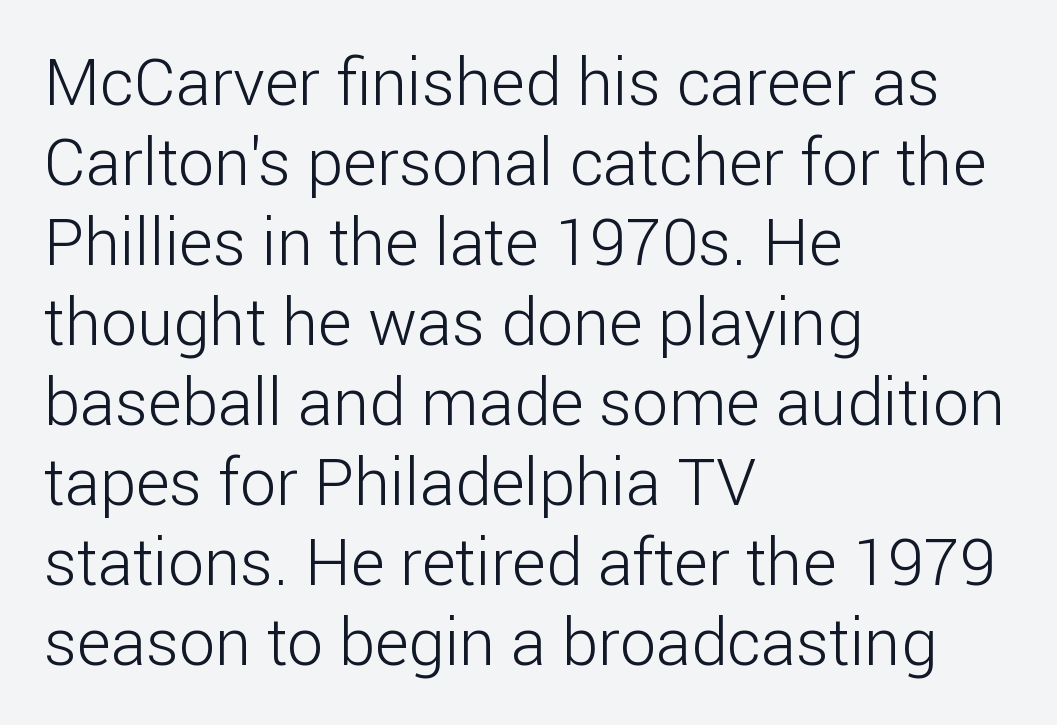
The image shows 65 px light sans-serif type, upright; set left-aligned, line spacing 1.23x, normal letter spacing, not underlined; low stroke contrast and a medium x-height.
